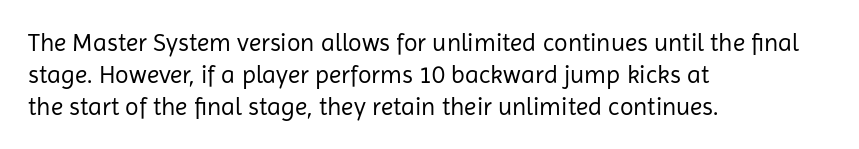
{"italic": "no", "bold": "no", "underline": "no", "align": "left", "line_spacing": "normal", "line_spacing_ratio": 1.28, "letter_spacing": "normal", "letter_spacing_em": 0.0, "glyph_px": 25}
